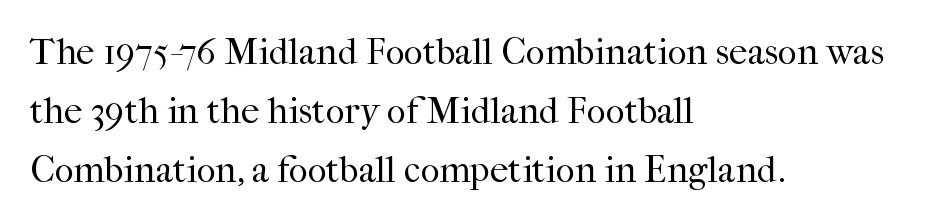
Standard letterfit; no display-style spreading of the glyphs. Stroke mass is kept to a normal reading level or below. One-word summary of the alignment: left. These lines were composed using upright roman letters.
